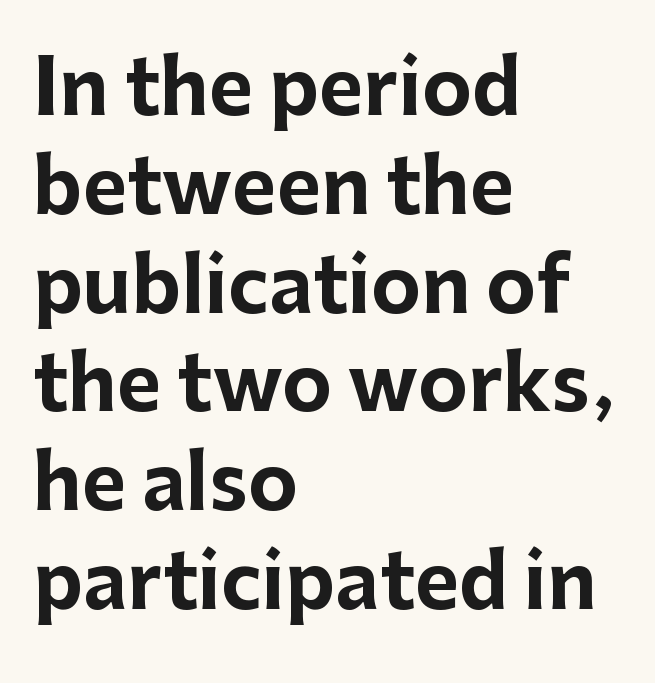
Q: Is the text bold? A: Yes.
Q: Is the text italic (slanted)? A: No, it is upright.
Q: Is the typeface a serif or a sans-serif typeface? A: Sans-serif.
Q: Is the text underlined? A: No.
Q: How is the paragraph aligned? A: Left-aligned.
Q: Is the spacing between letters normal or unusually wide? A: Normal.
Q: Is the spacing between lines tight, normal or loose? A: Normal.
Q: Width (condensed, normal, or wide)? A: Normal.
Q: Stroke contrast? A: Low.
Q: x-height? A: Medium.
Q: Monospaced? A: No.
